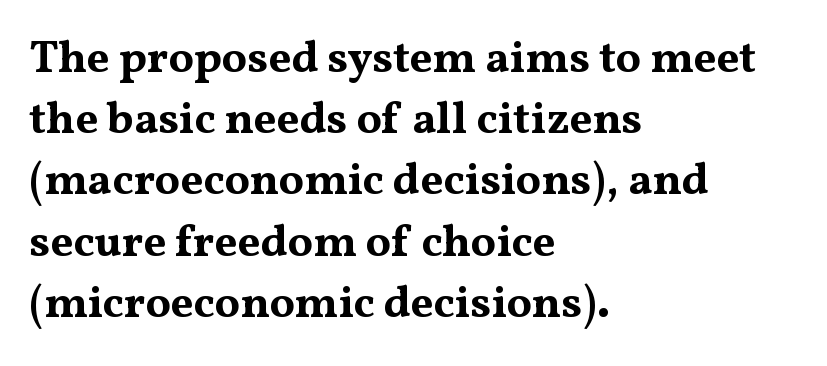
{"serif": "yes", "italic": "no", "bold": "yes", "weight": "bold", "width": "wide", "stroke_contrast": "medium", "x_height": "medium", "monospaced": "no", "underline": "no", "align": "left", "line_spacing": "normal", "line_spacing_ratio": 1.36, "letter_spacing": "normal", "letter_spacing_em": 0.0, "glyph_px": 45}
